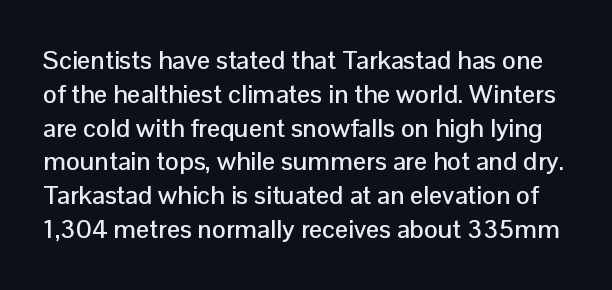
Q: Is the text italic (slanted)? A: No, it is upright.
Q: Is the text underlined? A: No.
Q: Is the spacing between letters normal or unusually wide? A: Normal.
Q: Is the spacing between lines tight, normal or loose? A: Normal.
